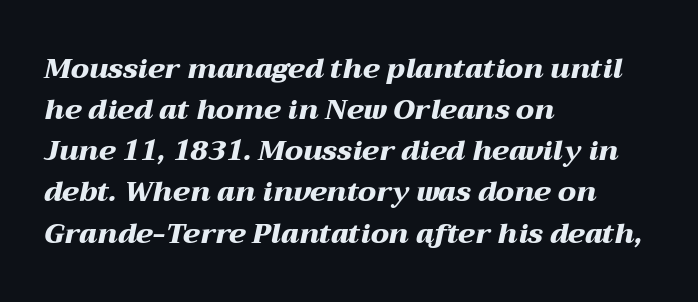
{"italic": "yes", "lean": "right", "slant_degrees": 12, "bold": "yes", "weight": "heavy", "width": "wide", "stroke_contrast": "medium", "x_height": "medium", "monospaced": "no", "underline": "no", "align": "left", "line_spacing": "normal", "line_spacing_ratio": 1.47, "letter_spacing": "normal", "letter_spacing_em": 0.0, "glyph_px": 28}
